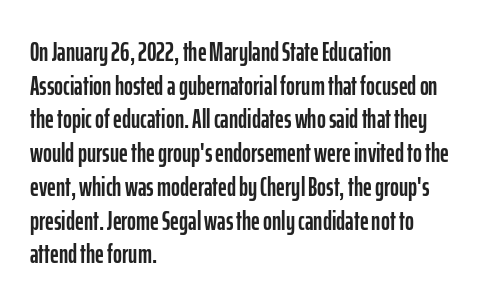
The image shows 27 px text type, upright; set left-aligned, normal line spacing (1.25x), normal letter spacing, not underlined.
